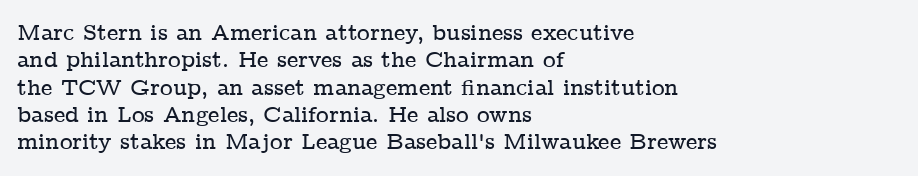
Q: Is the text italic (slanted)? A: No, it is upright.
Q: Is the text underlined? A: No.
Q: How is the paragraph aligned? A: Left-aligned.
Q: Is the spacing between letters normal or unusually wide? A: Normal.
